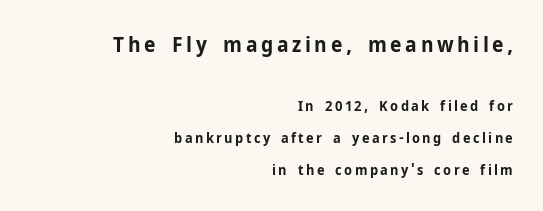
Posture: upright roman. Notice how thick the strokes are: this is what a full bold looks like. Summary of vertical rhythm: relaxed, with wide interline spacing. The glyphs are unaccompanied by any horizontal stroke below them. If you squint, the top block still reads clearly — it's the larger of the two. Is the block centered? No — it sits flush against the right margin.
